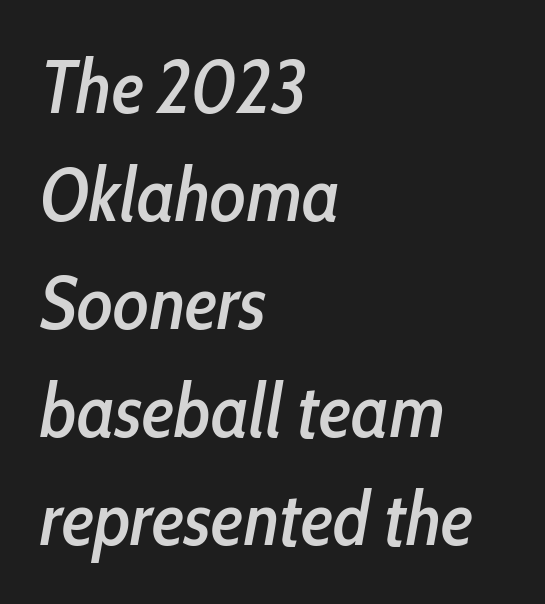
{"italic": "yes", "lean": "right", "slant_degrees": 10, "width": "condensed", "stroke_contrast": "low", "x_height": "medium", "monospaced": "no", "underline": "no", "align": "left", "line_spacing": "normal", "line_spacing_ratio": 1.44, "letter_spacing": "normal", "letter_spacing_em": 0.0, "glyph_px": 75}
